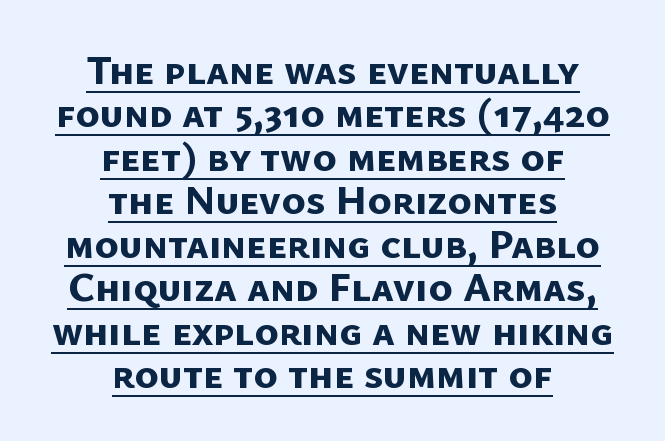
{"serif": "no", "bold": "yes", "weight": "bold", "width": "normal", "stroke_contrast": "low", "x_height": "medium", "monospaced": "no", "underline": "yes", "align": "center", "line_spacing": "tight", "line_spacing_ratio": 1.06, "letter_spacing": "normal", "letter_spacing_em": 0.0, "glyph_px": 41}
